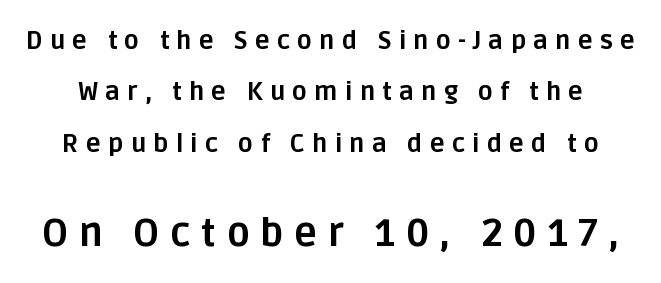
The image shows 38 px bold sans-serif type, upright; set loose line spacing (2.06x), unusually wide letter spacing (+0.28 em), not underlined; the second (bottom) block is 1.52x larger; low stroke contrast and a large x-height.
